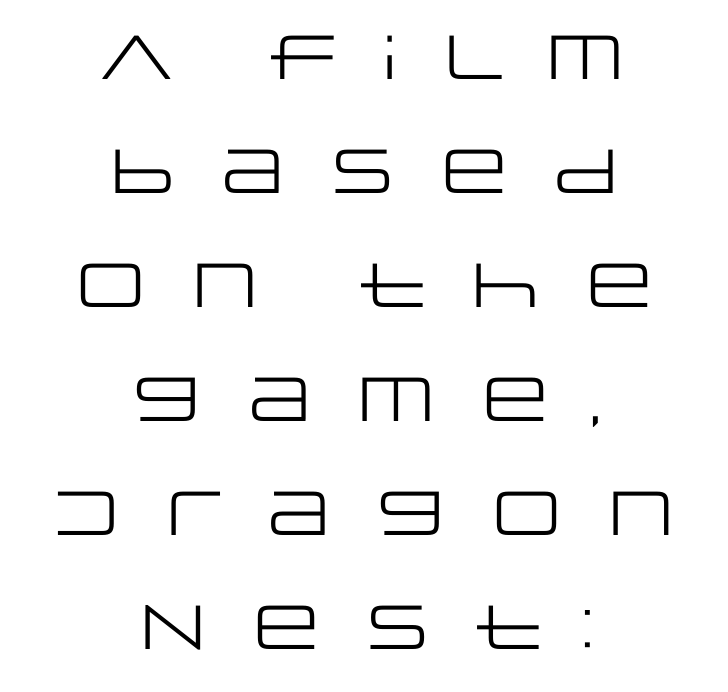
The image shows 62 px regular-weight, wide sans-serif type, upright; set centered, line spacing 1.84x, unusually wide letter spacing (+0.31 em), not underlined; low stroke contrast and a large x-height.
